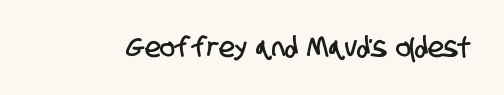
Descenders are the only things crossing below the line. To sum up the face: it is a sans, with no serifs. The gaps between neighbouring characters are ordinary and unremarkable. Each letter keeps its own natural width here, so spacing adapts to shape.
